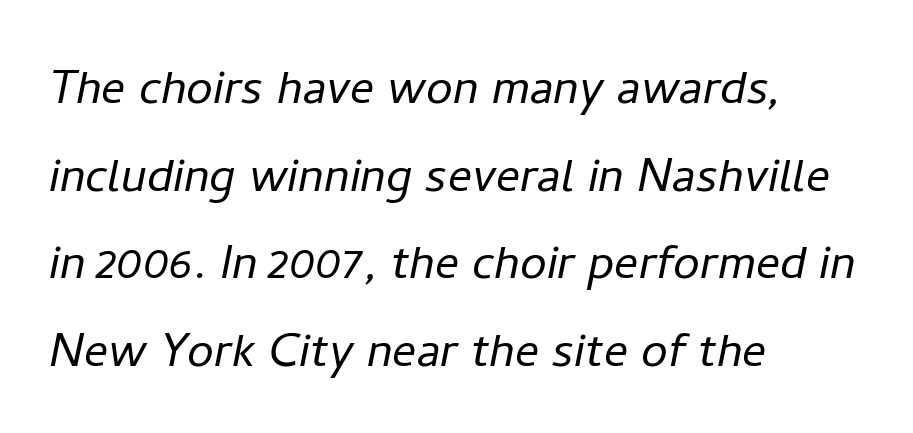
The image shows 60 px light type, italic (leaning right); set left-aligned, normal line spacing (1.46x), normal letter spacing, not underlined; low stroke contrast and a medium x-height.
